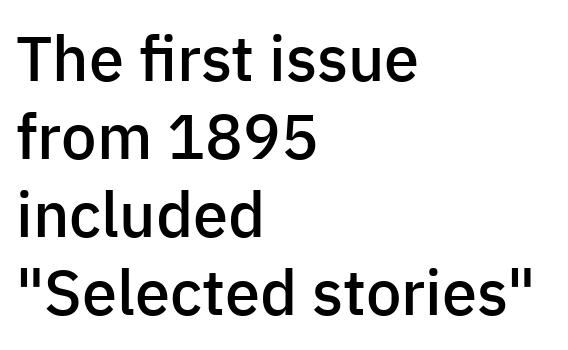
Q: Is the text bold? A: Semi-bold.
Q: Is the text italic (slanted)? A: No, it is upright.
Q: Is the typeface a serif or a sans-serif typeface? A: Sans-serif.
Q: Is the text underlined? A: No.
Q: How is the paragraph aligned? A: Left-aligned.
Q: Is the spacing between letters normal or unusually wide? A: Normal.
Q: Width (condensed, normal, or wide)? A: Normal.
Q: Stroke contrast? A: Low.
Q: x-height? A: Medium.
Q: Monospaced? A: No.
